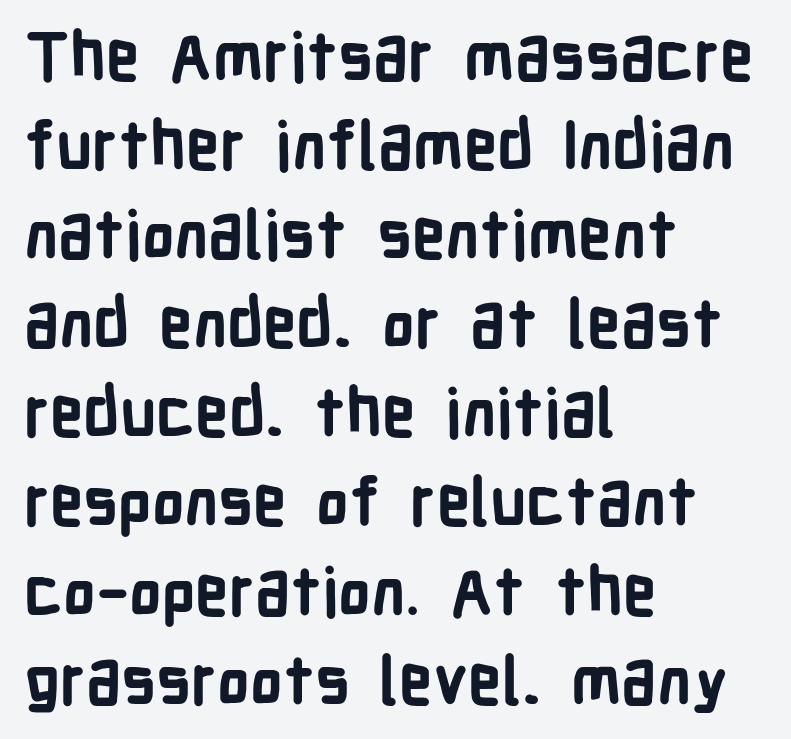
{"serif": "no", "italic": "no", "bold": "yes", "weight": "bold", "width": "condensed", "stroke_contrast": "low", "x_height": "medium", "monospaced": "no", "underline": "no", "align": "left", "line_spacing": "normal", "line_spacing_ratio": 1.35, "letter_spacing": "normal", "letter_spacing_em": 0.0, "glyph_px": 66}
